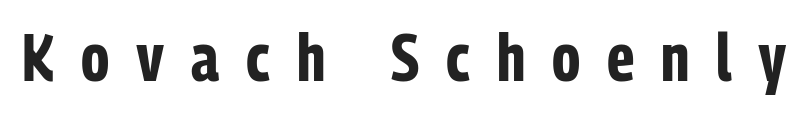
The image shows 67 px bold, condensed sans-serif type, upright; set unusually wide letter spacing (+0.4 em), not underlined; low stroke contrast and a medium x-height.
